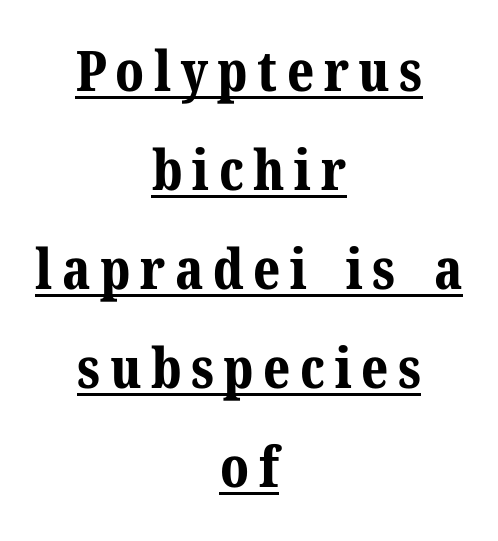
The typesetter chose a symmetrical, centered arrangement here. Caption: lettering with a line underneath. This is serif lettering, the kind often seen in printed books. The passage shown is typed in a proportional face where columns would drift.
